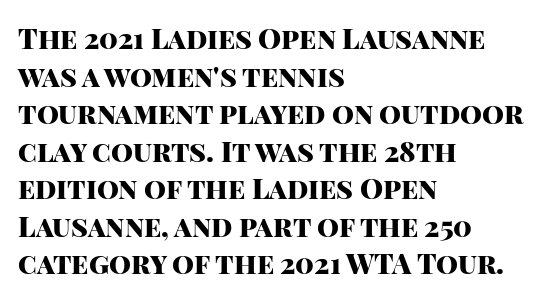
Q: Is the text bold? A: Yes.
Q: Is the text italic (slanted)? A: No, it is upright.
Q: Is the typeface a serif or a sans-serif typeface? A: Sans-serif.
Q: Is the text underlined? A: No.
Q: How is the paragraph aligned? A: Left-aligned.
Q: Is the spacing between letters normal or unusually wide? A: Normal.
Q: Is the spacing between lines tight, normal or loose? A: Normal.
Q: Width (condensed, normal, or wide)? A: Normal.
Q: Stroke contrast? A: High.
Q: x-height? A: Large.
Q: Monospaced? A: No.
